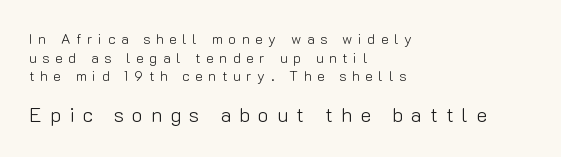
The image shows 20 px text type, upright; set left-aligned, normal line spacing (1.33x), unusually wide letter spacing (+0.41 em), not underlined; the second (bottom) block is 1.43x larger.
